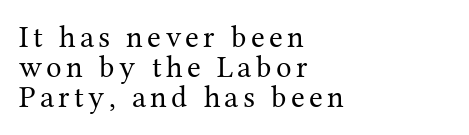
The image shows 31 px regular-weight serif type, upright; set left-aligned, tight line spacing (0.97x), not underlined; medium stroke contrast and a medium x-height.
